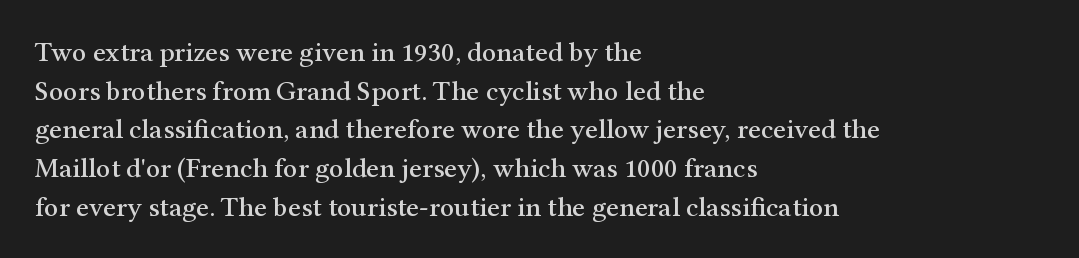
{"serif": "yes", "italic": "no", "width": "normal", "stroke_contrast": "medium", "x_height": "medium", "monospaced": "no", "underline": "no", "align": "left", "line_spacing": "normal", "line_spacing_ratio": 1.38, "letter_spacing": "normal", "letter_spacing_em": 0.0, "glyph_px": 28}
